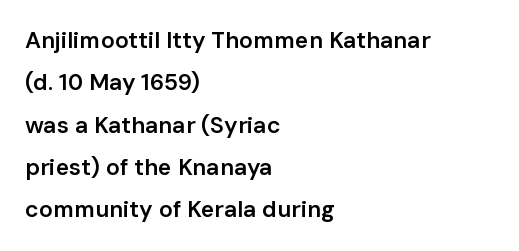
The image shows 23 px text type, upright; set left-aligned, line spacing 1.84x, normal letter spacing, not underlined.
